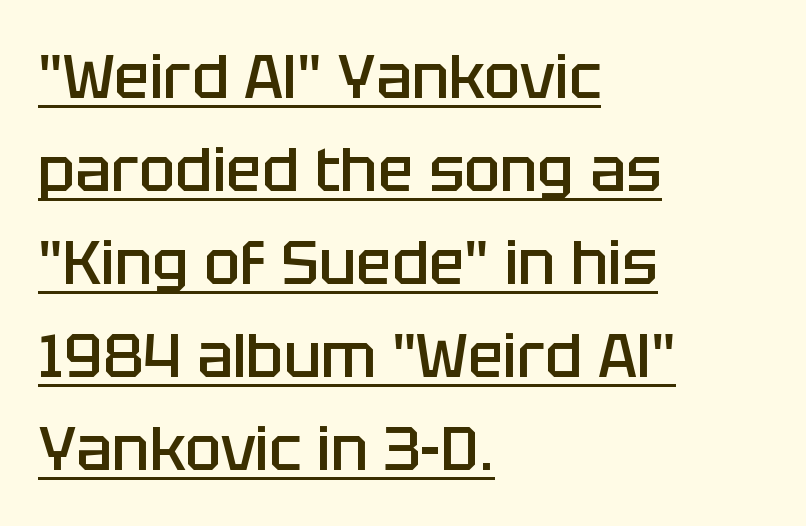
Honestly, the row spacing looks completely unremarkable. The letters advance in unequal steps, a hallmark of proportional type. Serifs: no, the terminals of the letterforms are clean. Every character sits straight up, as roman type does.
